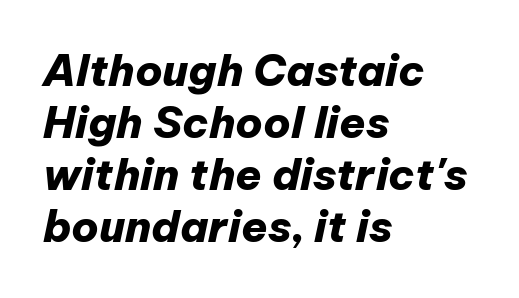
Nobody touched the tracking dial on this one. The strokes are fattened all the way to bold. These lines were composed using italics. The foot of each line stays bare and open. The text block is weighted toward the left margin, trailing off unevenly rightward. Is this a fixed-width face? No — the glyphs have proportional, varying widths.
